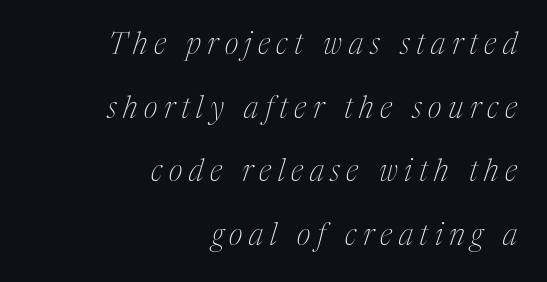
{"serif": "yes", "italic": "yes", "lean": "right", "slant_degrees": 17, "bold": "no", "weight": "thin", "width": "condensed", "stroke_contrast": "medium", "x_height": "medium", "monospaced": "no", "underline": "no", "align": "right", "line_spacing": "loose", "line_spacing_ratio": 2.12, "letter_spacing": "wide", "letter_spacing_em": 0.22, "glyph_px": 30}
